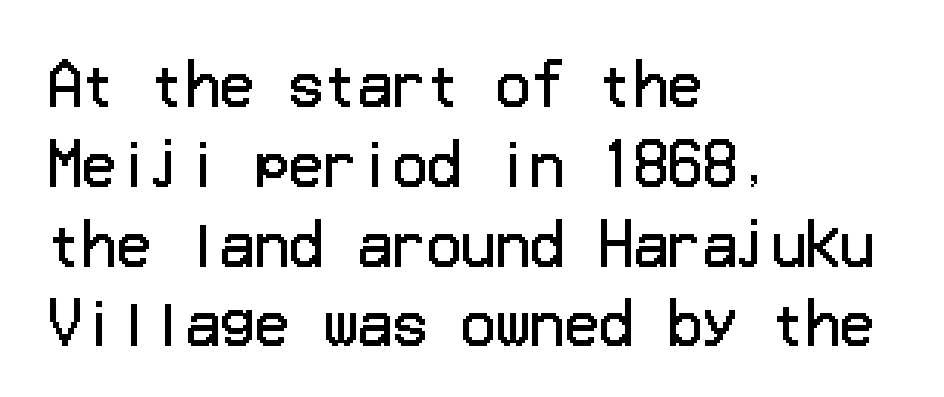
The image shows 57 px regular-weight sans-serif type, upright; set left-aligned, normal line spacing (1.4x), normal letter spacing, not underlined; low stroke contrast and a medium x-height.
